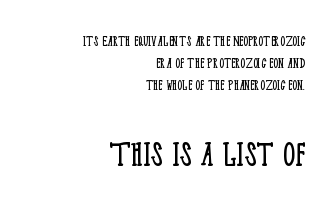
Q: Is the text bold? A: No.
Q: Is the text italic (slanted)? A: No, it is upright.
Q: Is the typeface a serif or a sans-serif typeface? A: Serif.
Q: Is the text underlined? A: No.
Q: How is the paragraph aligned? A: Right-aligned.
Q: Is the spacing between letters normal or unusually wide? A: Normal.
Q: Is the spacing between lines tight, normal or loose? A: Normal.
Q: Which block of text is set in a larger size, the first (top) or the second (bottom)? A: The second (bottom) one.
Q: Width (condensed, normal, or wide)? A: Condensed.
Q: Stroke contrast? A: Low.
Q: x-height? A: Large.
Q: Monospaced? A: No.
